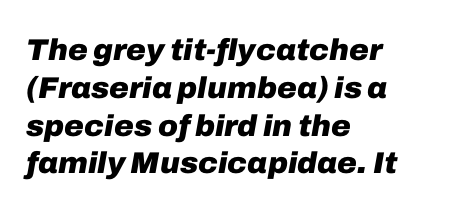
The image shows 30 px heavy type, italic (leaning right); set left-aligned, normal line spacing (1.26x), normal letter spacing, not underlined; low stroke contrast and a medium x-height.
